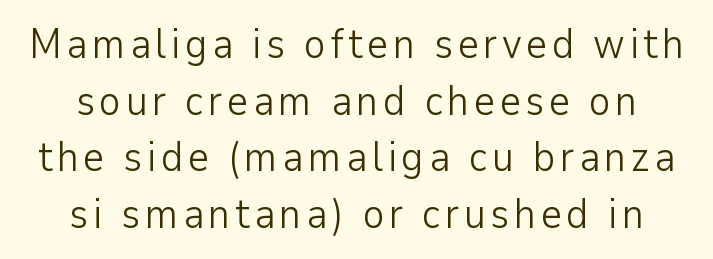
{"serif": "no", "italic": "no", "bold": "no", "weight": "light", "width": "normal", "stroke_contrast": "low", "x_height": "medium", "monospaced": "no", "underline": "no", "align": "center", "line_spacing": "normal", "line_spacing_ratio": 1.38, "glyph_px": 41}
